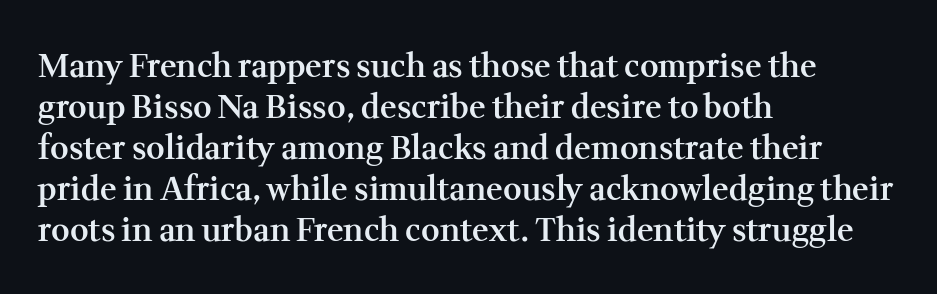
The image shows 32 px semibold serif type, upright; set left-aligned, normal line spacing (1.28x), normal letter spacing, not underlined; medium stroke contrast and a medium x-height.
